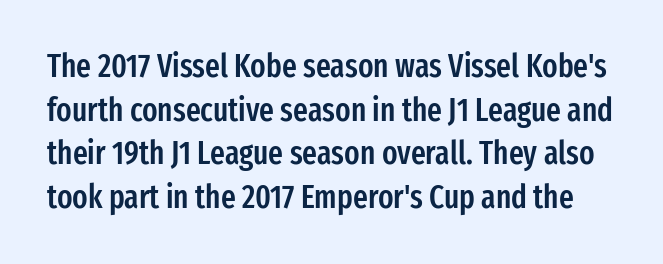
The image shows 32 px semibold, condensed sans-serif type, upright; set normal line spacing (1.36x), normal letter spacing, not underlined; low stroke contrast and a medium x-height.
